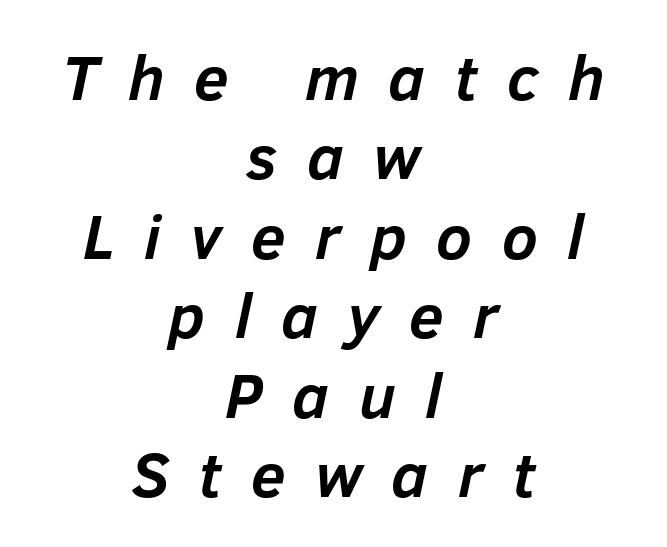
{"italic": "yes", "lean": "right", "slant_degrees": 12, "bold": "yes", "weight": "semibold", "width": "normal", "stroke_contrast": "low", "x_height": "medium", "monospaced": "no", "underline": "no", "align": "center", "line_spacing": "normal", "line_spacing_ratio": 1.26, "letter_spacing": "wide", "letter_spacing_em": 0.47, "glyph_px": 63}
